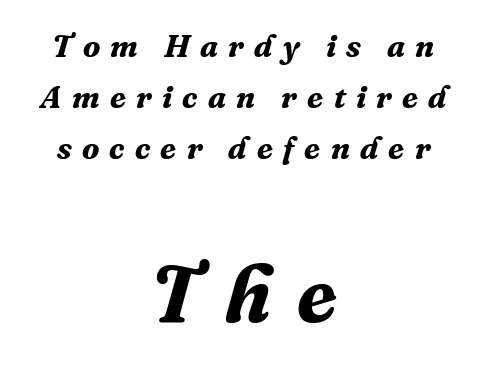
The image shows 80 px bold serif type, italic (leaning right); set centered, normal line spacing (1.6x), unusually wide letter spacing (+0.32 em), not underlined; the second (bottom) block is 2.5x larger; medium stroke contrast and a medium x-height.
